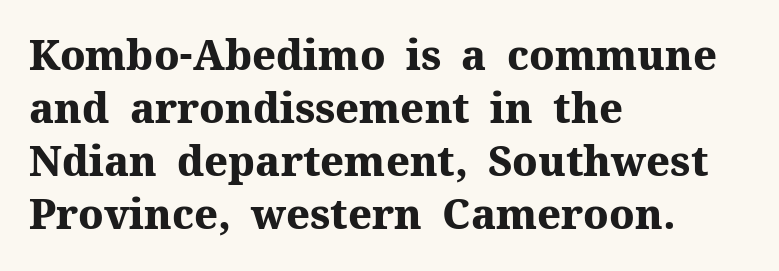
Look at the tracking — it's just the regular setting, nothing added. The type sits square on the baseline with zero lean. In CSS terms this would be text-align: left. Type without underlining.
